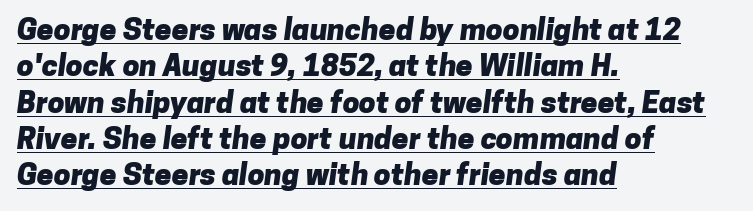
{"serif": "no", "bold": "yes", "weight": "heavy", "width": "normal", "stroke_contrast": "low", "x_height": "medium", "monospaced": "no", "underline": "yes", "align": "left", "line_spacing_ratio": 1.21, "letter_spacing": "normal", "letter_spacing_em": 0.0, "glyph_px": 30}
